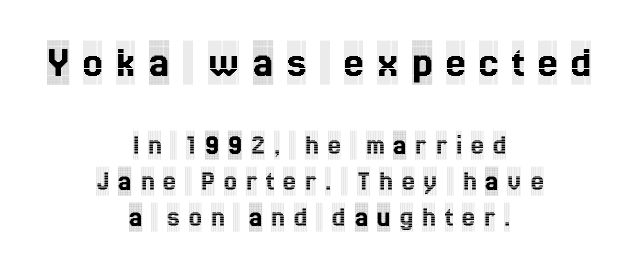
Q: Is the text italic (slanted)? A: No, it is upright.
Q: Is the typeface a serif or a sans-serif typeface? A: Serif.
Q: Is the text underlined? A: No.
Q: How is the paragraph aligned? A: Centered.
Q: Is the spacing between letters normal or unusually wide? A: Unusually wide.
Q: Which block of text is set in a larger size, the first (top) or the second (bottom)? A: The first (top) one.
Q: Width (condensed, normal, or wide)? A: Condensed.
Q: x-height? A: Large.
Q: Monospaced? A: No.
